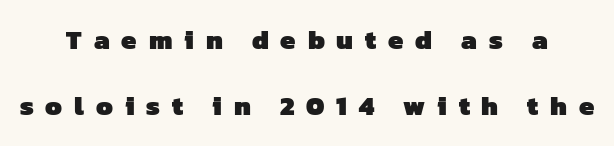
The image shows 27 px bold type; set centered, loose line spacing (2.46x), unusually wide letter spacing (+0.44 em), not underlined.
